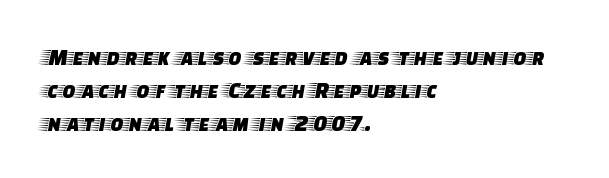
Q: Is the text italic (slanted)? A: Yes.
Q: Is the text underlined? A: No.
Q: How is the paragraph aligned? A: Left-aligned.
Q: Is the spacing between letters normal or unusually wide? A: Normal.
Q: Is the spacing between lines tight, normal or loose? A: Normal.
